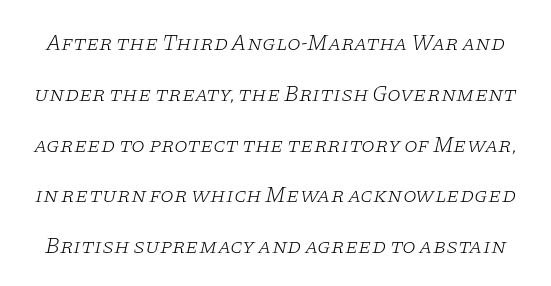
The passage shown leans; its letterforms are oblique. The designer dialed line spacing up above the default. The horizontal fit of the characters is conventional and even. The font sits on the lighter half of the weight spectrum, regular included. The zone under the glyphs is completely vacant.
